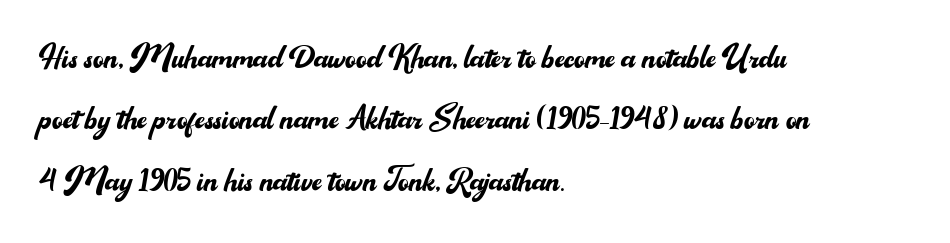
Q: Is the text bold? A: No.
Q: Is the text italic (slanted)? A: Yes.
Q: Is the typeface a serif or a sans-serif typeface? A: Sans-serif.
Q: Is the text underlined? A: No.
Q: How is the paragraph aligned? A: Left-aligned.
Q: Is the spacing between letters normal or unusually wide? A: Normal.
Q: Is the spacing between lines tight, normal or loose? A: Normal.
Q: Width (condensed, normal, or wide)? A: Normal.
Q: Stroke contrast? A: Medium.
Q: x-height? A: Small.
Q: Monospaced? A: No.
